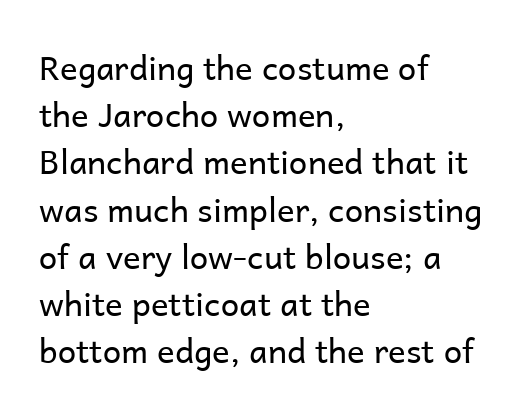
Stroke mass is kept to a normal reading level or below. Nobody drew a line under any word here. The line-height multiplier appears to be the usual default. Check where the strokes stop: nothing finishes them off — pure sans.
